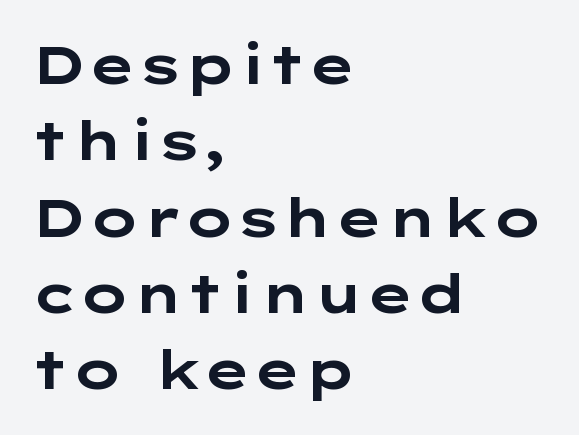
The image shows 53 px bold, wide sans-serif type, upright; set left-aligned, normal line spacing (1.44x), normal letter spacing, not underlined; low stroke contrast and a medium x-height.
